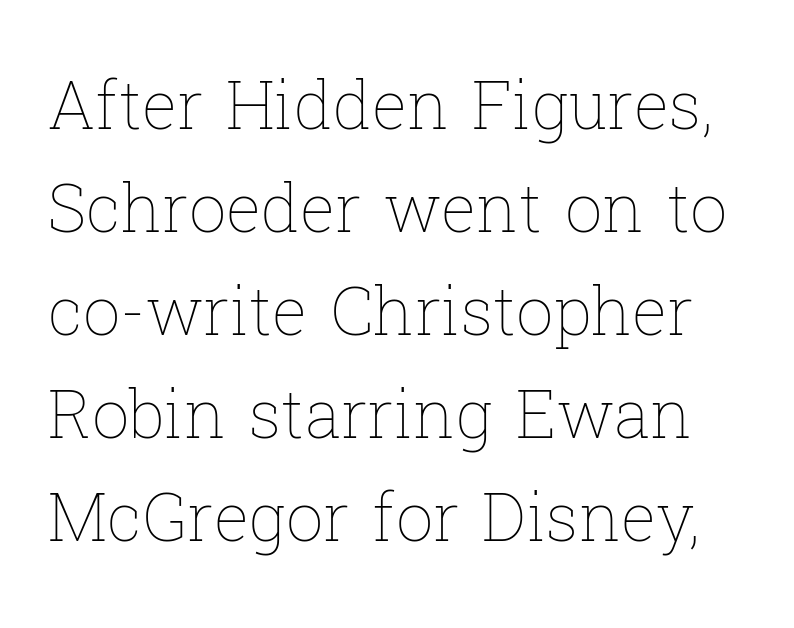
{"italic": "no", "bold": "no", "weight": "thin", "width": "normal", "stroke_contrast": "low", "x_height": "medium", "monospaced": "no", "underline": "no", "line_spacing": "normal", "line_spacing_ratio": 1.56, "letter_spacing": "normal", "letter_spacing_em": 0.0, "glyph_px": 66}
